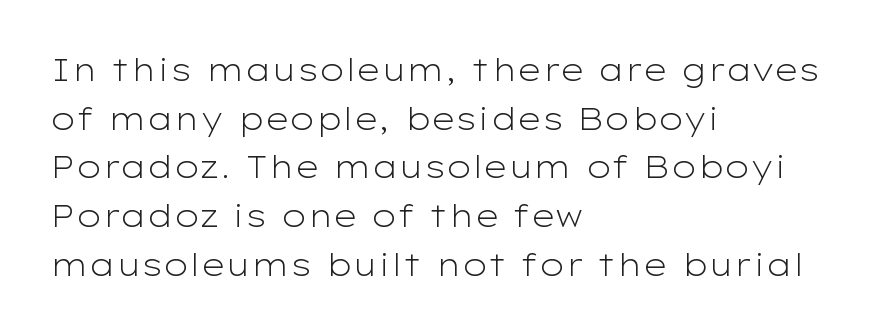
Proportional: the letters do not fall into vertical columns. These lines sit exactly where default settings would place them. Inter-character spacing is left at the font's built-in metrics. The words here are not underlined.
